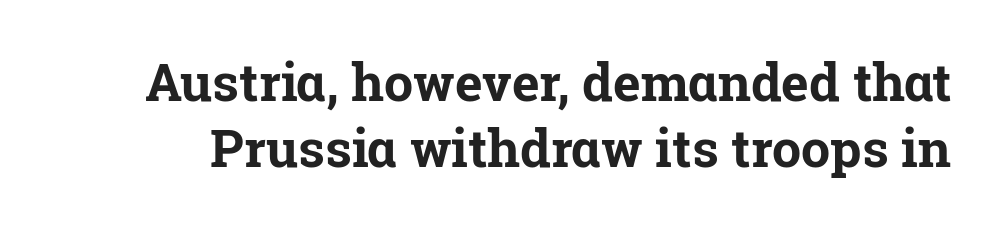
{"serif": "yes", "italic": "no", "bold": "yes", "weight": "bold", "width": "normal", "stroke_contrast": "low", "x_height": "medium", "monospaced": "no", "underline": "no", "line_spacing": "normal", "line_spacing_ratio": 1.27, "letter_spacing": "normal", "letter_spacing_em": 0.0, "glyph_px": 52}
